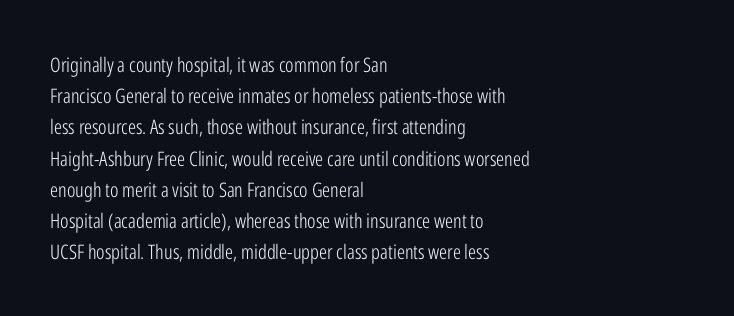
The image shows 20 px text type, upright; set left-aligned, normal line spacing (1.56x), normal letter spacing, not underlined.
